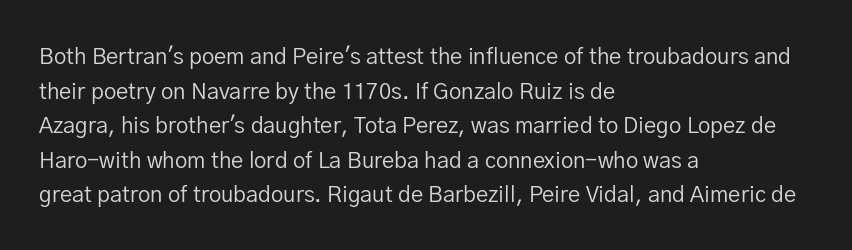
Q: Is the text bold? A: No.
Q: Is the text italic (slanted)? A: No, it is upright.
Q: Is the text underlined? A: No.
Q: How is the paragraph aligned? A: Left-aligned.
Q: Is the spacing between letters normal or unusually wide? A: Normal.
Q: Is the spacing between lines tight, normal or loose? A: Normal.
